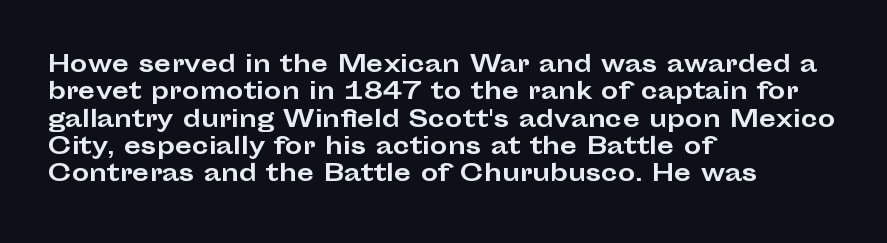
Chunky letters — that's bold for sure. Caption: standard tracking, unaltered. Descenders are the only things crossing below the line. Typeset ragged right — the left edge is the straight one. The letters stand upright; this is a roman face.
